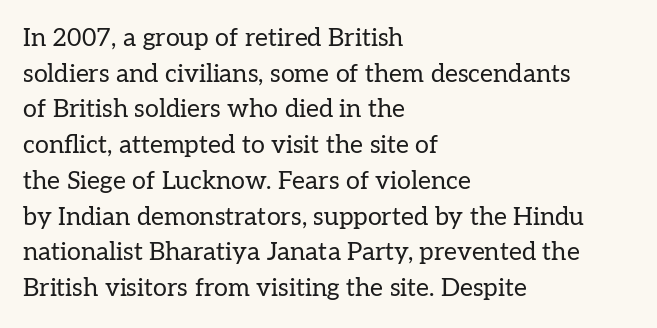
No word sits above an underline. These lines stack with their left ends in a neat column. The line-height multiplier appears to be the usual default. Ordinary non-slanted type is in use. Students, note that the glyphs here touch the page at normal intervals.
